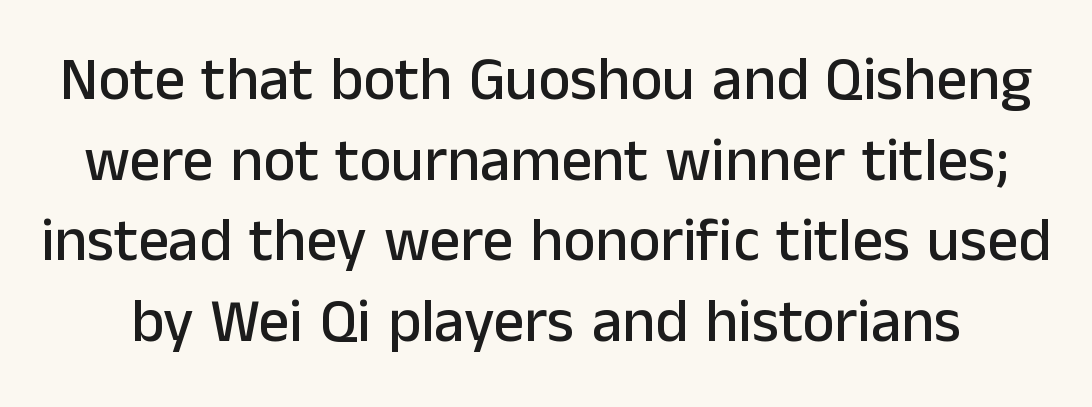
The line texture is even and compact thanks to regular tracking. Think of a printed novel: that variable character pitch is what you see here. No italicization has been applied; the sample stays upright. Classification — sans serif. The lines sit at an ordinary, default distance from one another. The specimen omits any rule beneath the text block's lines.
